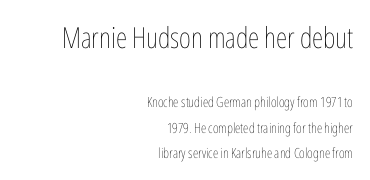
If you drew a ruler down the right edge, every line would touch it. A clean baseline with only descenders dipping below it. You could not count columns in this text — the font is proportionally spaced. The more generous point size was reserved for the upper chunk. The letterforms sit shoulder to shoulder at normal distance. Is the type heavy? It reads as light-to-regular instead.
